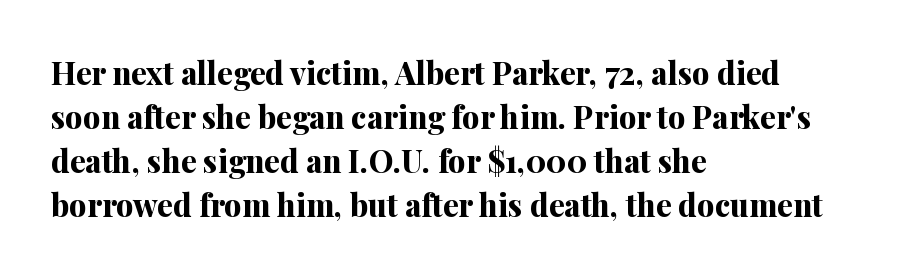
The text was rendered using a seriffed face with decorative stroke endings. The tracking reads as untouched default to a designer's eye. The letters stand upright; this is a roman face. Words float on clear page, feet unadorned.
